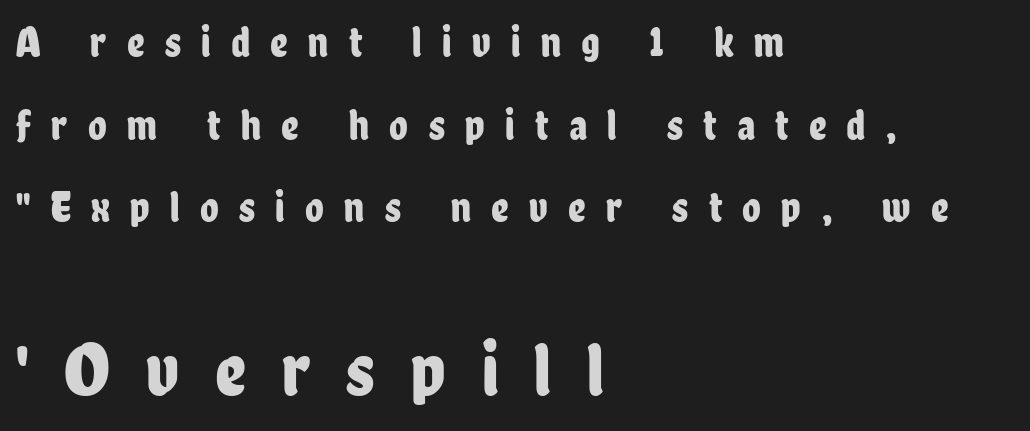
Characters follow at a spacing far wider than the type designer built in. A typesetter would call this leading open, well beyond the default. Serif or sans? Sans — the stroke terminals are bare. Here the designer chose a conventional face with non-uniform glyph widths. Notice how the stems are strictly vertical — no italics here. Does the bottom block carry the larger type? Yes, it does.
